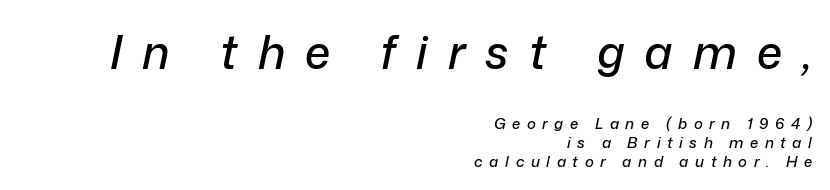
{"italic": "yes", "lean": "right", "slant_degrees": 12, "width": "normal", "stroke_contrast": "low", "x_height": "medium", "monospaced": "no", "underline": "no", "align": "right", "line_spacing": "normal", "line_spacing_ratio": 1.25, "letter_spacing": "wide", "letter_spacing_em": 0.44, "larger_block": "first", "size_ratio": 3.07, "glyph_px": 46}
